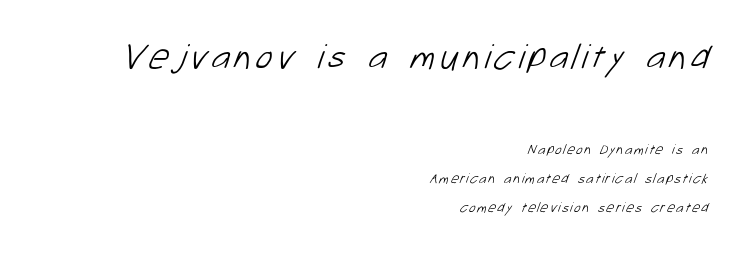
The typesetting does not lean heavy: it is not bold. Scale decreases going downward across the two blocks. Line spacing here is loose. This is sans-serif lettering, the kind often seen on screens and signage. You could not count columns in this text — the font is proportionally spaced.
